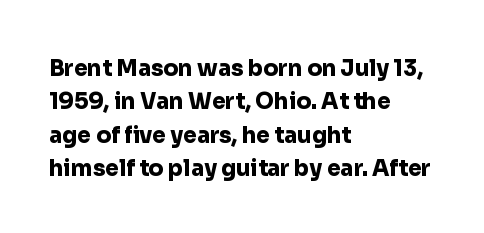
Q: Is the text bold? A: Yes.
Q: Is the text italic (slanted)? A: No, it is upright.
Q: Is the text underlined? A: No.
Q: How is the paragraph aligned? A: Left-aligned.
Q: Is the spacing between letters normal or unusually wide? A: Normal.
Q: Is the spacing between lines tight, normal or loose? A: Normal.
